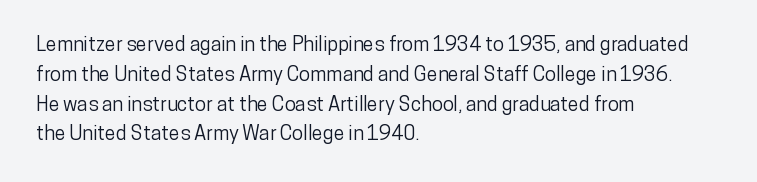
Q: Is the text italic (slanted)? A: No, it is upright.
Q: Is the text underlined? A: No.
Q: How is the paragraph aligned? A: Left-aligned.
Q: Is the spacing between letters normal or unusually wide? A: Normal.
Q: Is the spacing between lines tight, normal or loose? A: Normal.
